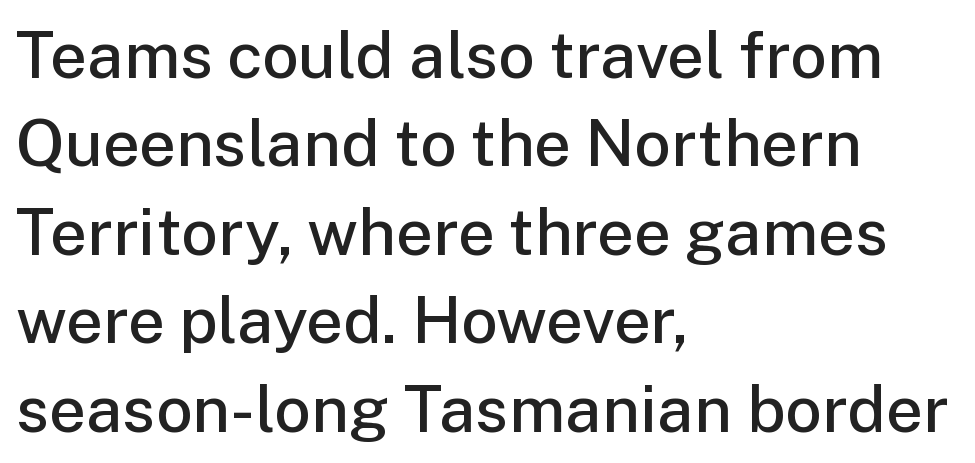
{"serif": "no", "italic": "no", "bold": "semi", "weight": "semibold", "width": "normal", "stroke_contrast": "low", "x_height": "medium", "monospaced": "no", "underline": "no", "align": "left", "line_spacing": "normal", "line_spacing_ratio": 1.36, "letter_spacing": "normal", "letter_spacing_em": 0.0, "glyph_px": 65}
